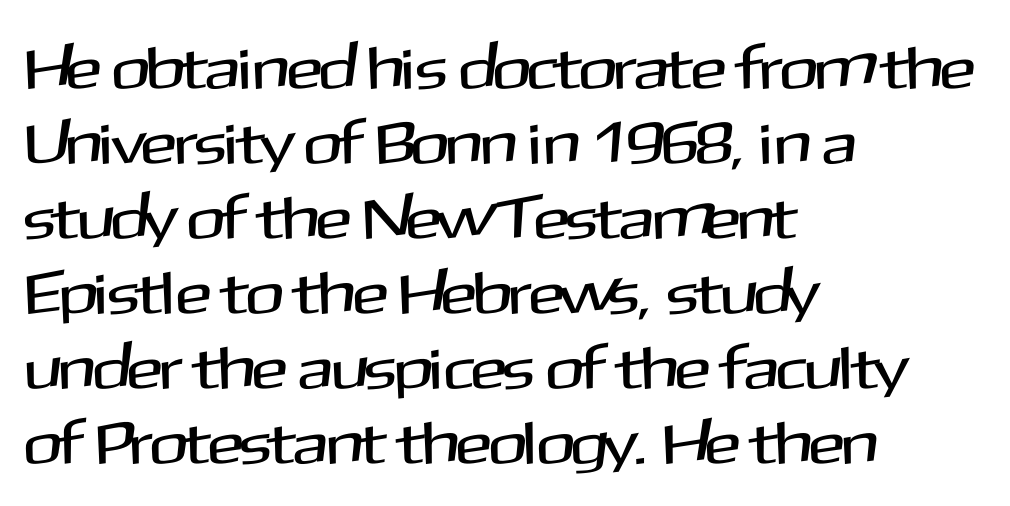
The image shows 60 px sans-serif type, upright; set left-aligned, normal line spacing (1.25x), normal letter spacing, not underlined; medium stroke contrast and a medium x-height.
